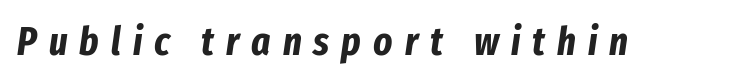
Q: Is the text bold? A: Yes.
Q: Is the text italic (slanted)? A: Yes, it leans right by about 8 degrees.
Q: Is the text underlined? A: No.
Q: Is the spacing between letters normal or unusually wide? A: Unusually wide.
Q: Width (condensed, normal, or wide)? A: Condensed.
Q: Stroke contrast? A: Low.
Q: x-height? A: Medium.
Q: Monospaced? A: No.
